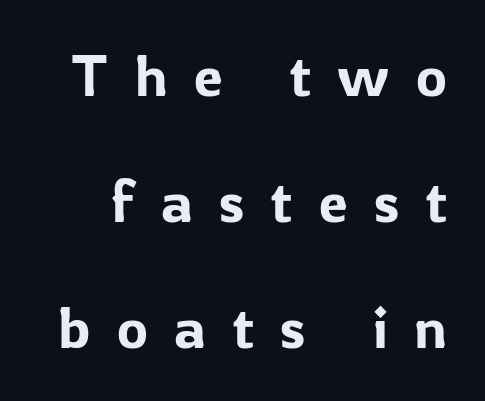
Q: Is the text italic (slanted)? A: No, it is upright.
Q: Is the typeface a serif or a sans-serif typeface? A: Sans-serif.
Q: Is the text underlined? A: No.
Q: Is the spacing between letters normal or unusually wide? A: Unusually wide.
Q: Is the spacing between lines tight, normal or loose? A: Loose.
Q: Width (condensed, normal, or wide)? A: Normal.
Q: Stroke contrast? A: Low.
Q: x-height? A: Medium.
Q: Monospaced? A: No.
